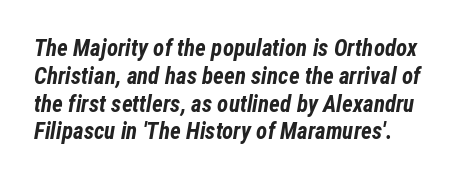
The image shows 23 px bold type, italic (leaning right); set left-aligned, line spacing 1.21x, normal letter spacing, not underlined.
